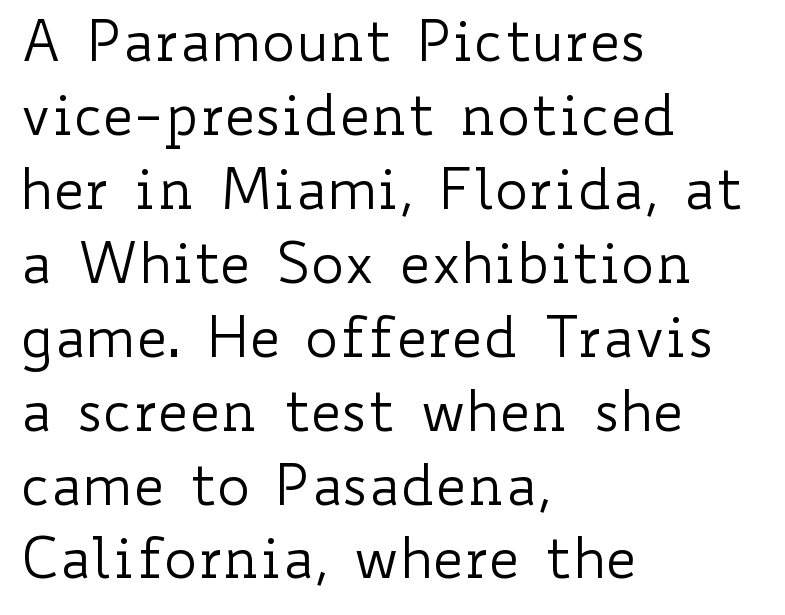
Q: Is the text bold? A: No.
Q: Is the text italic (slanted)? A: No, it is upright.
Q: Is the text underlined? A: No.
Q: How is the paragraph aligned? A: Left-aligned.
Q: Is the spacing between letters normal or unusually wide? A: Normal.
Q: Is the spacing between lines tight, normal or loose? A: Normal.
Q: Width (condensed, normal, or wide)? A: Wide.
Q: Stroke contrast? A: Low.
Q: x-height? A: Small.
Q: Monospaced? A: No.
